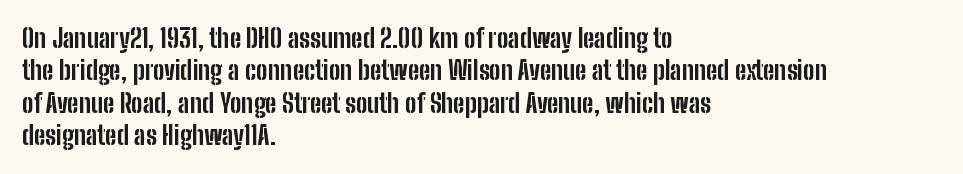
Interline gaps are of average width in this sample. Words float on clear page, feet unadorned. Weight check: bold — yes, fully. These lines were composed using upright roman letters.
